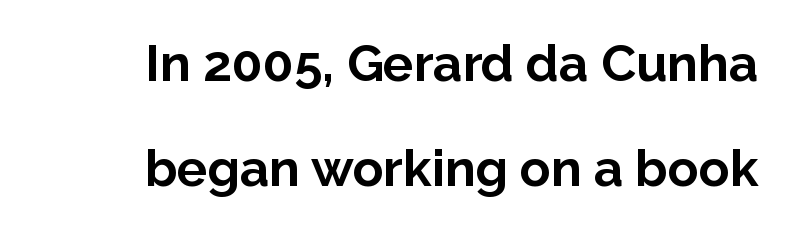
The lines are quadded right. Character widths vary here, with narrow letters taking less room than wide ones. Set as a true bold cut, around the 700 mark. Any mark beneath the type? The region is blank. In terms of posture, this sample is upright. Serifs: no, the terminals of the letterforms are clean.
